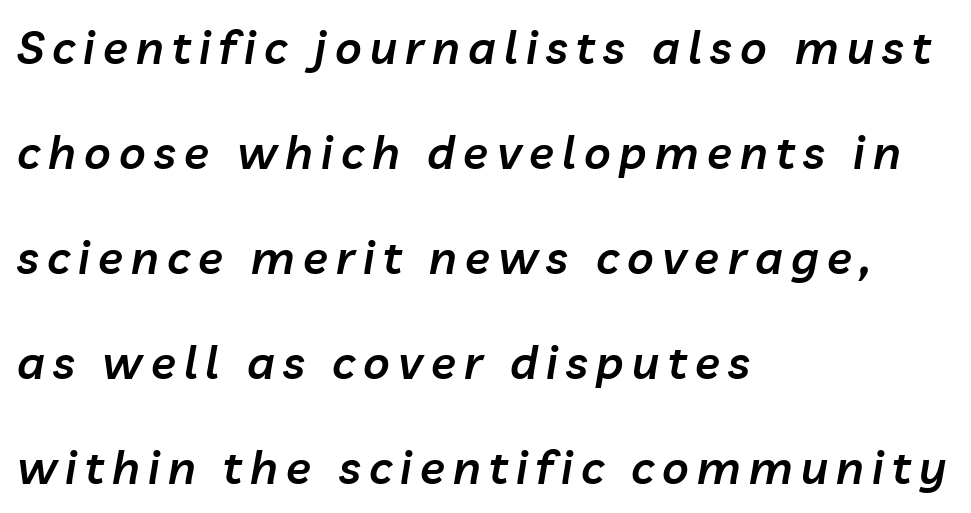
The lines are quadded left. Underlining? Definitely not there. Is there much room between lines? Yes — plenty of vertical air separates them. Rendered with sloped, italic letterforms.
